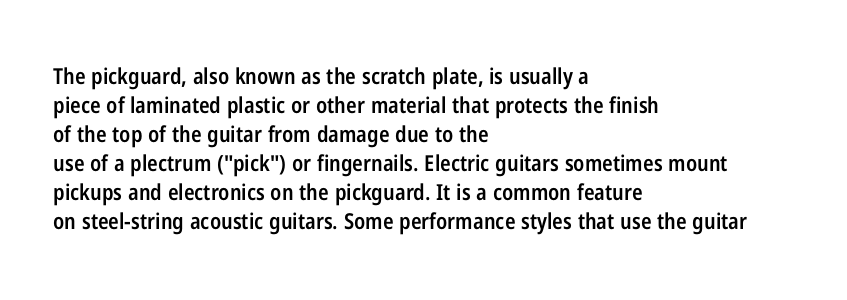
{"italic": "no", "bold": "semi", "underline": "no", "align": "left", "line_spacing": "normal", "line_spacing_ratio": 1.32, "letter_spacing": "normal", "letter_spacing_em": 0.0, "glyph_px": 22}
